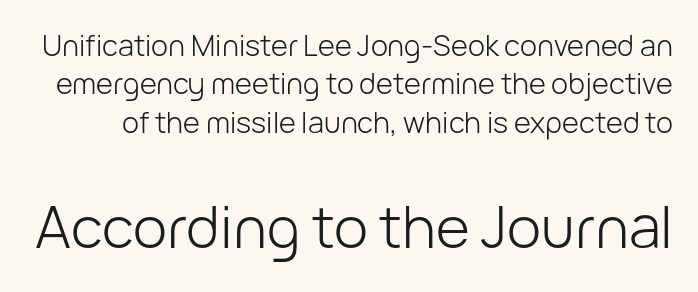
Italic? Not at all — the glyphs are vertical. The lines sit at an ordinary, default distance from one another. Stems and bowls with no extra thickness — not bold. No word sits above an underline. You get the small type first, then a jump to larger type. Each word holds together tightly as a unit, with standard inter-letter gaps.
